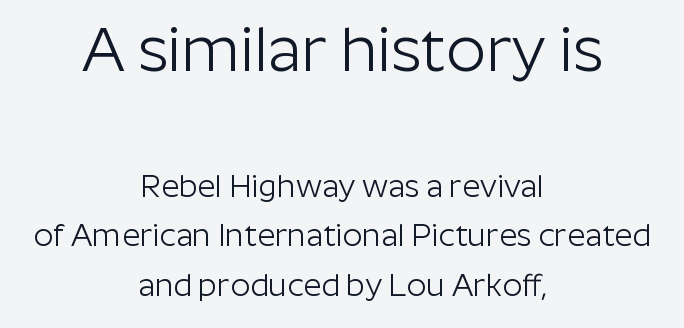
Q: Is the text bold? A: No.
Q: Is the text italic (slanted)? A: No, it is upright.
Q: Is the typeface a serif or a sans-serif typeface? A: Sans-serif.
Q: Is the text underlined? A: No.
Q: How is the paragraph aligned? A: Centered.
Q: Is the spacing between letters normal or unusually wide? A: Normal.
Q: Is the spacing between lines tight, normal or loose? A: Normal.
Q: Which block of text is set in a larger size, the first (top) or the second (bottom)? A: The first (top) one.
Q: Width (condensed, normal, or wide)? A: Normal.
Q: Stroke contrast? A: Low.
Q: x-height? A: Medium.
Q: Monospaced? A: No.
